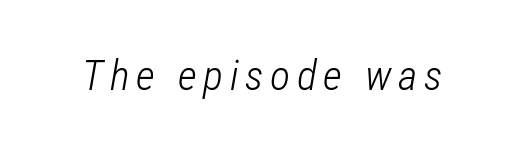
Q: Is the text bold? A: No.
Q: Is the text italic (slanted)? A: Yes, it leans right by about 12 degrees.
Q: Is the text underlined? A: No.
Q: Width (condensed, normal, or wide)? A: Condensed.
Q: Stroke contrast? A: Low.
Q: x-height? A: Medium.
Q: Monospaced? A: No.
